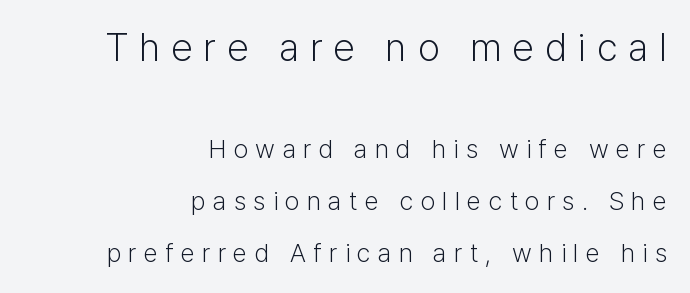
Q: Is the text bold? A: No.
Q: Is the text italic (slanted)? A: No, it is upright.
Q: Is the typeface a serif or a sans-serif typeface? A: Sans-serif.
Q: Is the text underlined? A: No.
Q: How is the paragraph aligned? A: Right-aligned.
Q: Is the spacing between letters normal or unusually wide? A: Unusually wide.
Q: Is the spacing between lines tight, normal or loose? A: Loose.
Q: Which block of text is set in a larger size, the first (top) or the second (bottom)? A: The first (top) one.
Q: Width (condensed, normal, or wide)? A: Normal.
Q: Stroke contrast? A: Low.
Q: x-height? A: Medium.
Q: Monospaced? A: No.
